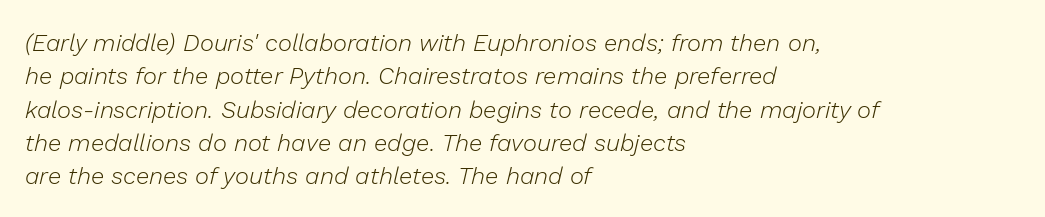
The image shows 24 px text type, italic (leaning right); set left-aligned, normal line spacing (1.39x), normal letter spacing, not underlined.
